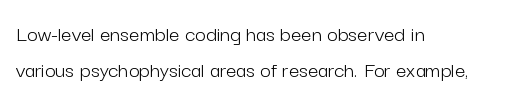
Q: Is the text bold? A: No.
Q: Is the text italic (slanted)? A: No, it is upright.
Q: Is the text underlined? A: No.
Q: How is the paragraph aligned? A: Left-aligned.
Q: Is the spacing between letters normal or unusually wide? A: Normal.
Q: Is the spacing between lines tight, normal or loose? A: Normal.
